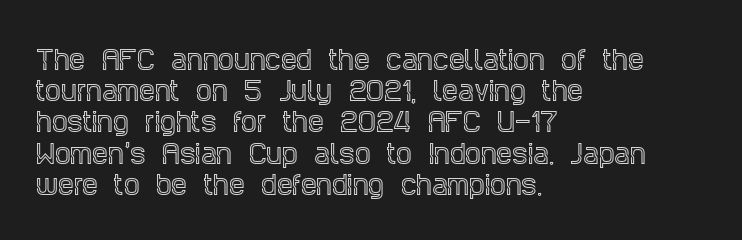
Q: Is the text italic (slanted)? A: No, it is upright.
Q: Is the text underlined? A: No.
Q: How is the paragraph aligned? A: Left-aligned.
Q: Is the spacing between letters normal or unusually wide? A: Normal.
Q: Is the spacing between lines tight, normal or loose? A: Normal.
